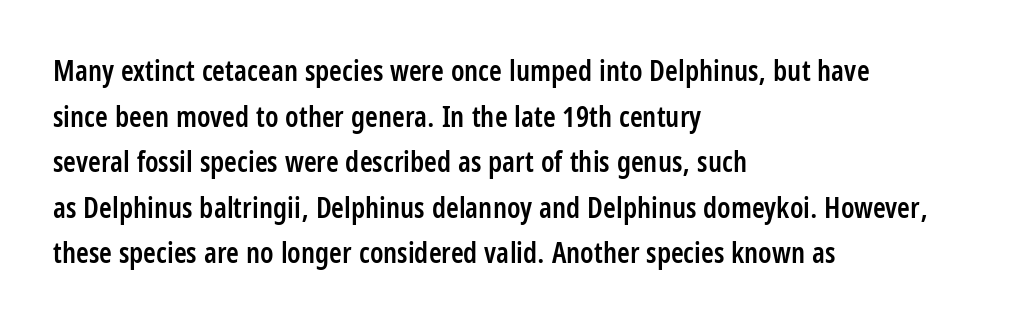
The image shows 29 px semibold, condensed sans-serif type, upright; set left-aligned, normal line spacing (1.57x), normal letter spacing, not underlined; low stroke contrast and a large x-height.
